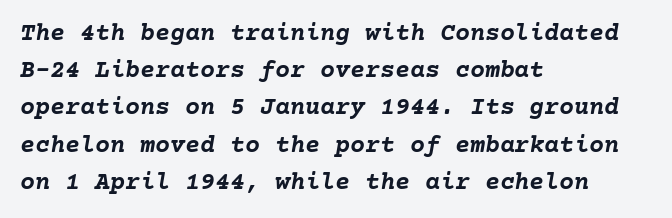
Q: Is the text bold? A: Yes.
Q: Is the text italic (slanted)? A: Yes, it leans right by about 10 degrees.
Q: Is the text underlined? A: No.
Q: How is the paragraph aligned? A: Left-aligned.
Q: Is the spacing between letters normal or unusually wide? A: Normal.
Q: Is the spacing between lines tight, normal or loose? A: Normal.
